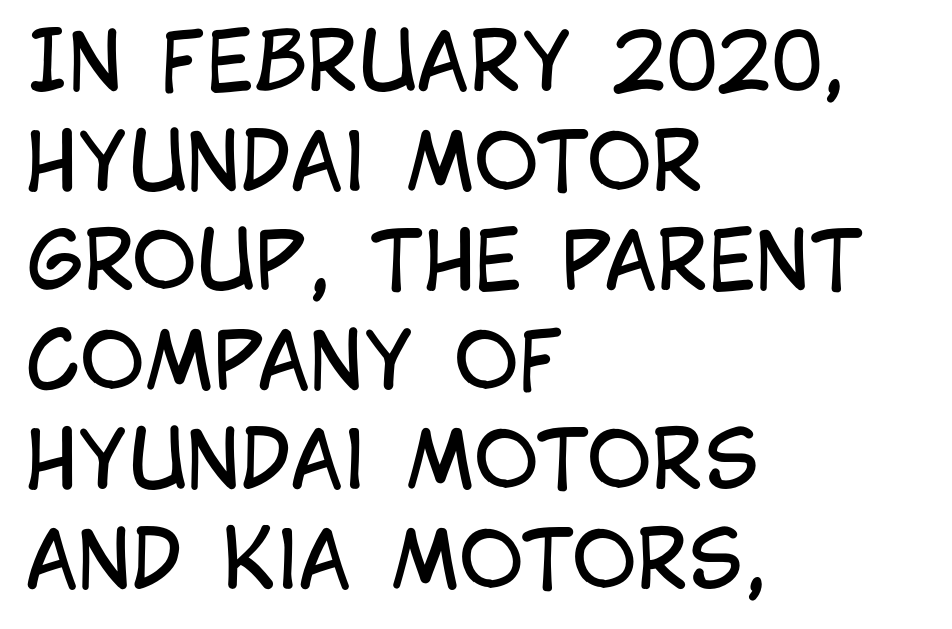
The image shows 79 px regular-weight, condensed sans-serif type, upright; set left-aligned, normal line spacing (1.26x), normal letter spacing, not underlined; low stroke contrast and a large x-height.
